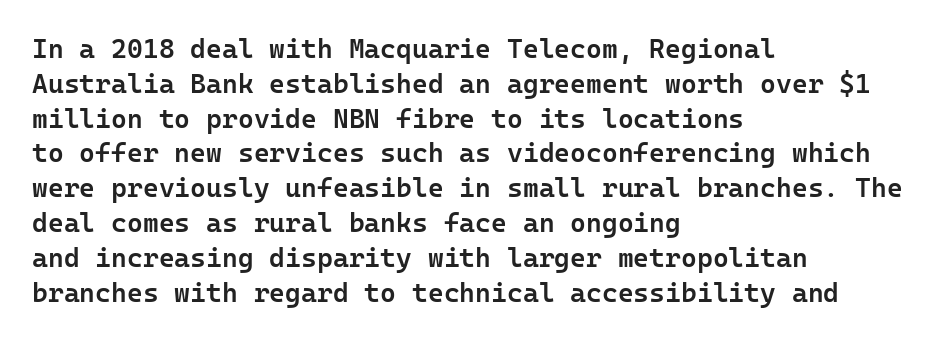
{"italic": "no", "bold": "semi", "underline": "no", "align": "left", "line_spacing": "normal", "line_spacing_ratio": 1.29, "letter_spacing": "normal", "letter_spacing_em": 0.0, "glyph_px": 27}
